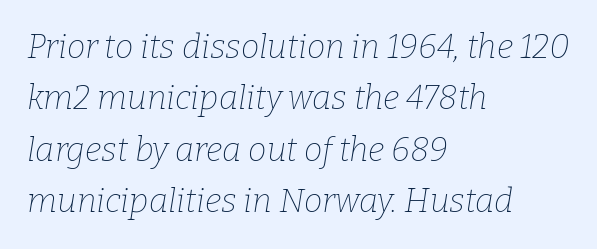
{"serif": "yes", "italic": "yes", "lean": "right", "slant_degrees": 9, "bold": "no", "weight": "thin", "width": "normal", "stroke_contrast": "low", "x_height": "medium", "monospaced": "no", "underline": "no", "align": "left", "line_spacing": "normal", "line_spacing_ratio": 1.56, "letter_spacing": "normal", "letter_spacing_em": 0.0, "glyph_px": 33}
